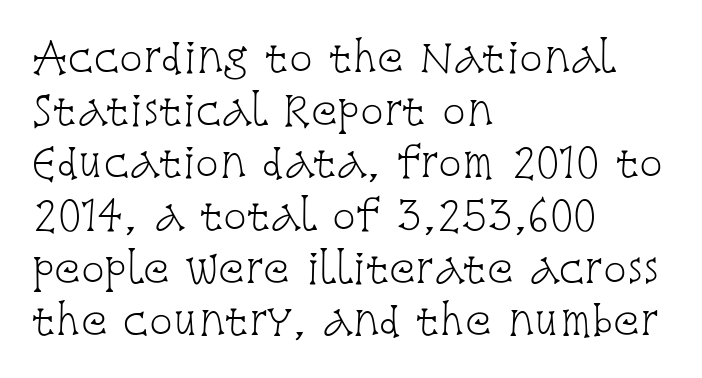
{"serif": "yes", "italic": "no", "bold": "no", "weight": "light", "width": "condensed", "stroke_contrast": "low", "x_height": "large", "monospaced": "no", "underline": "no", "align": "left", "line_spacing": "normal", "line_spacing_ratio": 1.35, "letter_spacing": "normal", "letter_spacing_em": 0.0, "glyph_px": 39}
